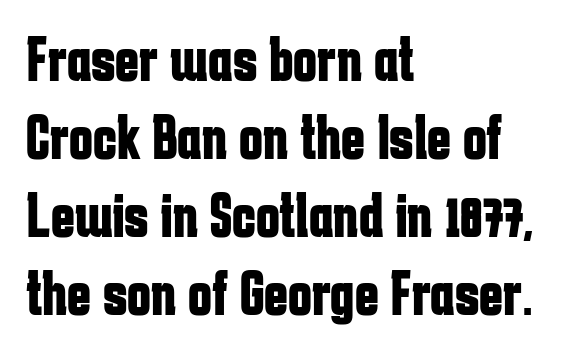
Q: Is the text bold? A: Yes.
Q: Is the text italic (slanted)? A: No, it is upright.
Q: Is the typeface a serif or a sans-serif typeface? A: Sans-serif.
Q: Is the text underlined? A: No.
Q: How is the paragraph aligned? A: Left-aligned.
Q: Is the spacing between letters normal or unusually wide? A: Normal.
Q: Width (condensed, normal, or wide)? A: Condensed.
Q: Stroke contrast? A: Low.
Q: x-height? A: Medium.
Q: Monospaced? A: No.
